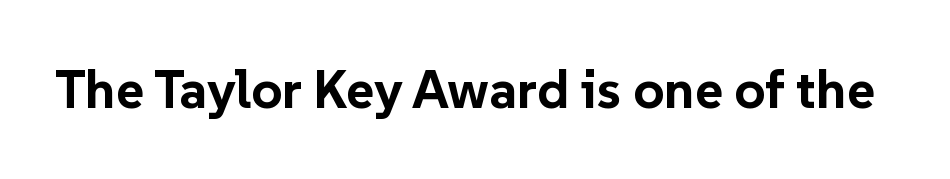
Q: Is the text bold? A: Yes.
Q: Is the text italic (slanted)? A: No, it is upright.
Q: Is the typeface a serif or a sans-serif typeface? A: Sans-serif.
Q: Is the text underlined? A: No.
Q: Is the spacing between letters normal or unusually wide? A: Normal.
Q: Width (condensed, normal, or wide)? A: Normal.
Q: Stroke contrast? A: Low.
Q: x-height? A: Medium.
Q: Monospaced? A: No.
